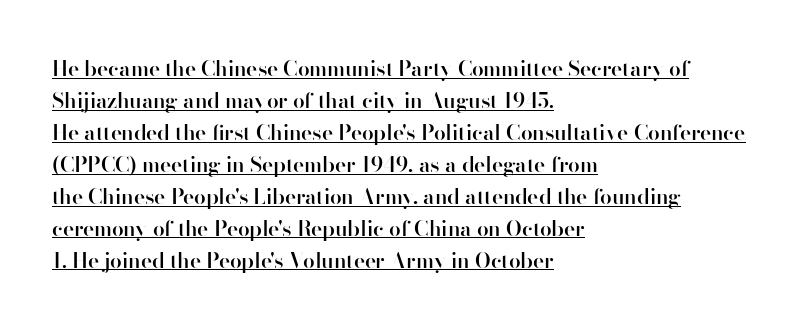
The image shows 21 px text type, upright; set left-aligned, normal line spacing (1.52x), normal letter spacing, underlined.
